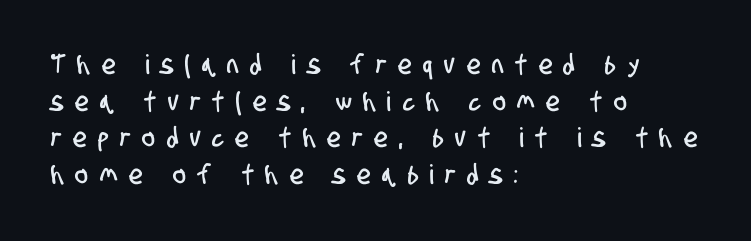
{"underline": "no", "align": "left", "line_spacing": "normal", "line_spacing_ratio": 1.36, "letter_spacing": "wide", "letter_spacing_em": 0.44, "glyph_px": 27}
